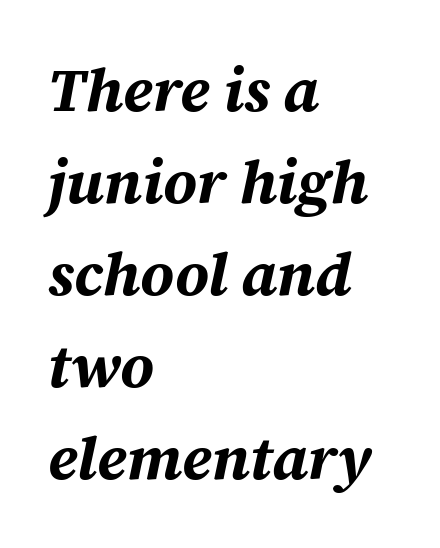
{"italic": "yes", "lean": "right", "slant_degrees": 12, "bold": "yes", "weight": "bold", "width": "normal", "stroke_contrast": "medium", "x_height": "medium", "monospaced": "no", "underline": "no", "align": "left", "line_spacing": "normal", "line_spacing_ratio": 1.51, "letter_spacing": "normal", "letter_spacing_em": 0.0, "glyph_px": 61}
